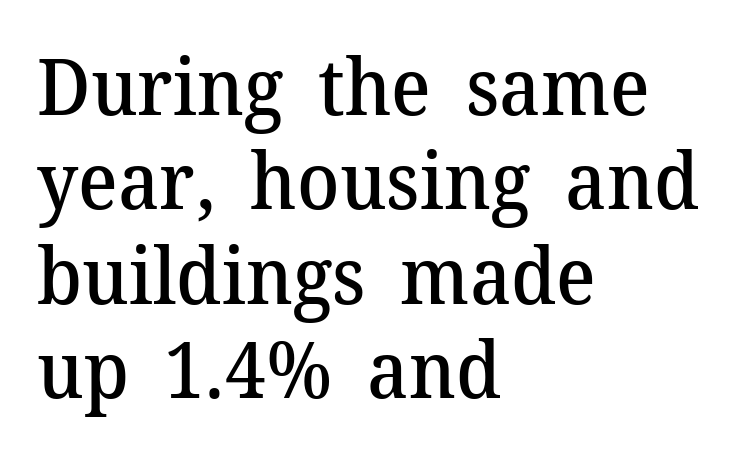
The image shows 78 px semibold serif type, upright; set left-aligned, line spacing 1.21x, normal letter spacing, not underlined; medium stroke contrast and a medium x-height.
